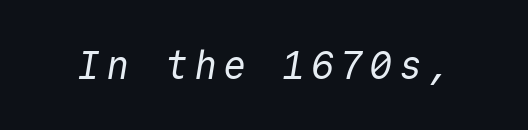
{"serif": "no", "bold": "no", "weight": "regular", "width": "normal", "x_height": "medium", "monospaced": "yes", "underline": "no", "glyph_px": 39}
